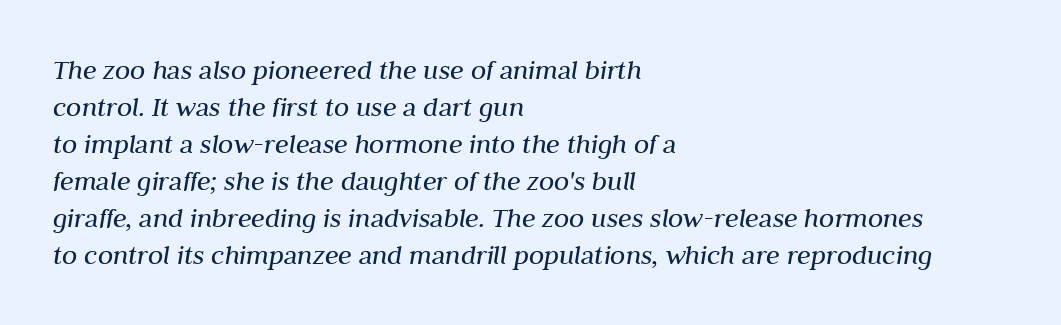
The image shows 28 px regular-weight type, italic (leaning right); set left-aligned, normal line spacing (1.32x), normal letter spacing, not underlined; medium stroke contrast and a medium x-height.
